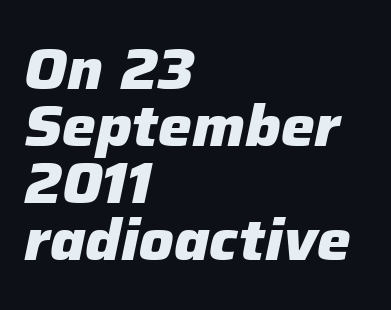
The image shows 57 px heavy type, italic (leaning right); set left-aligned, tight line spacing (1.0x), normal letter spacing, not underlined; low stroke contrast and a medium x-height.
